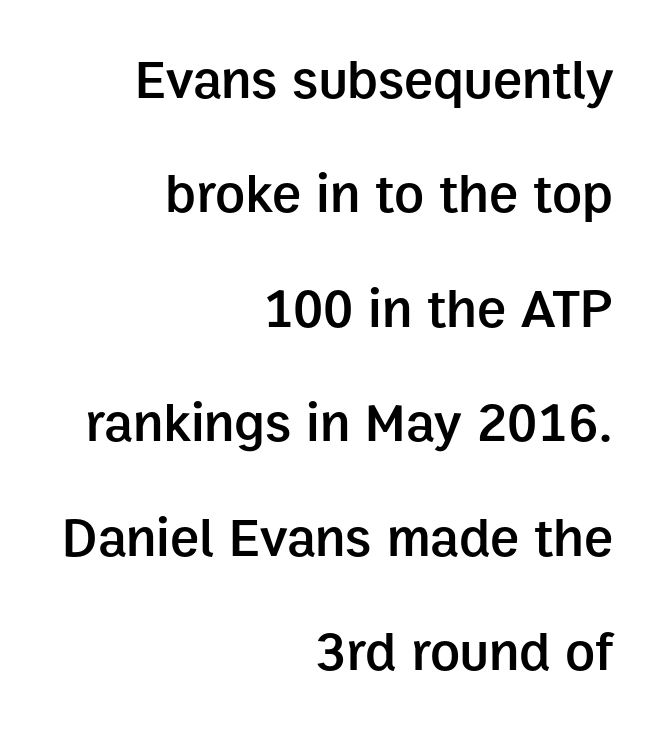
Does the copy run flush right? Yes — the right margin is perfectly even. The rendering uses natural spacing where letterforms have individual widths. Quick note: not italic, upright. Is the letter spacing exaggerated? No — it looks like the ordinary default. The foot of each line stays bare and open.
